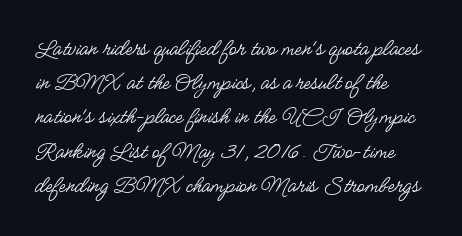
The image shows 25 px text type; set left-aligned, normal line spacing (1.37x), normal letter spacing, not underlined.
